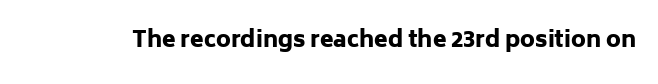
{"italic": "no", "bold": "yes", "underline": "no", "letter_spacing": "normal", "letter_spacing_em": 0.0, "glyph_px": 22}
